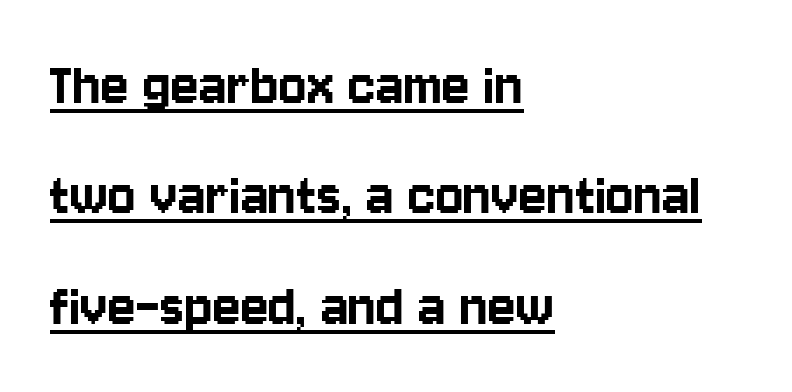
Q: Is the text italic (slanted)? A: No, it is upright.
Q: Is the typeface a serif or a sans-serif typeface? A: Sans-serif.
Q: Is the text underlined? A: Yes.
Q: How is the paragraph aligned? A: Left-aligned.
Q: Is the spacing between letters normal or unusually wide? A: Normal.
Q: Is the spacing between lines tight, normal or loose? A: Normal.
Q: Width (condensed, normal, or wide)? A: Condensed.
Q: Stroke contrast? A: Low.
Q: x-height? A: Large.
Q: Monospaced? A: No.
